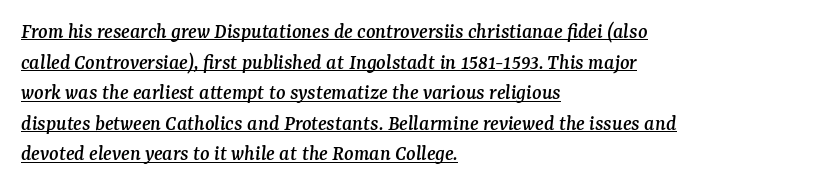
{"italic": "yes", "lean": "right", "slant_degrees": 7, "underline": "yes", "align": "left", "line_spacing": "normal", "line_spacing_ratio": 1.39, "letter_spacing": "normal", "letter_spacing_em": 0.0, "glyph_px": 22}
